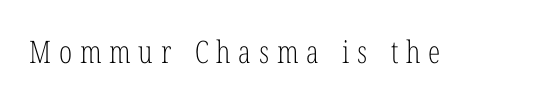
Spacing verdict: proportional, widths tailored to each character. The designer went with a serif here, giving each stem small feet. Words float on clear page, feet unadorned. Weight: not bold — regular or lighter. Is the letter spacing exaggerated? Yes — the characters are pushed far apart. Is there any slant? The stems are plumb.
